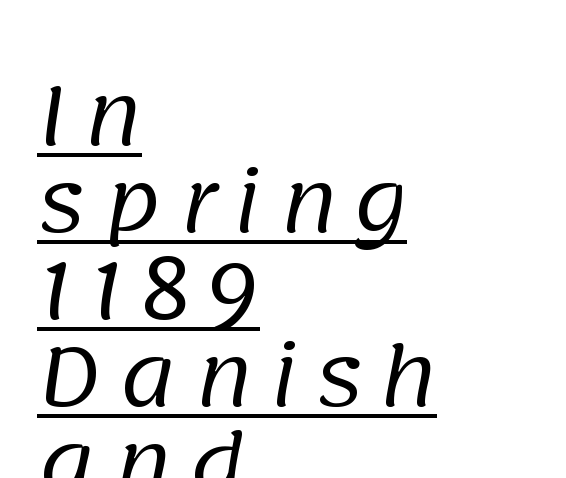
{"serif": "no", "bold": "no", "weight": "regular", "width": "normal", "stroke_contrast": "low", "x_height": "large", "monospaced": "no", "underline": "yes", "align": "left", "line_spacing": "tight", "line_spacing_ratio": 1.1, "letter_spacing": "wide", "letter_spacing_em": 0.2, "glyph_px": 79}
